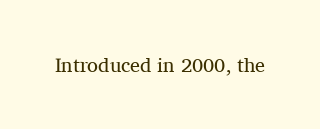
Q: Is the text bold? A: No.
Q: Is the text italic (slanted)? A: No, it is upright.
Q: Is the text underlined? A: No.
Q: Is the spacing between letters normal or unusually wide? A: Normal.
